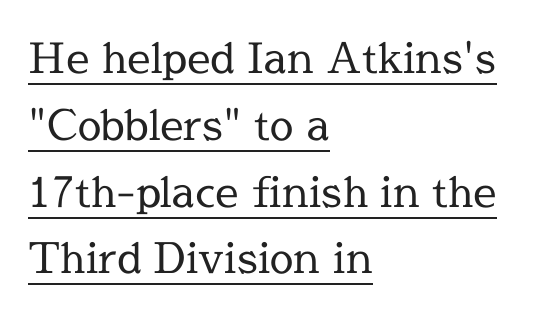
{"serif": "yes", "italic": "no", "bold": "no", "weight": "regular", "width": "normal", "x_height": "medium", "monospaced": "no", "underline": "yes", "align": "left", "line_spacing": "normal", "line_spacing_ratio": 1.59, "letter_spacing": "normal", "letter_spacing_em": 0.0, "glyph_px": 42}
